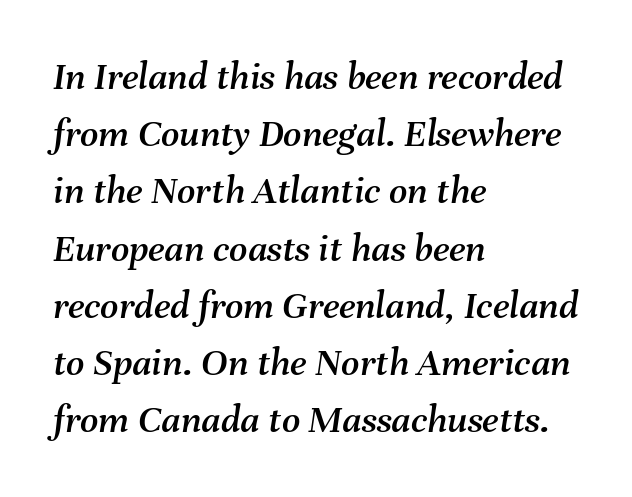
Characters follow at the spacing the type designer built in. Rows of type keep a routine distance in the vertical direction. Which margin do the lines hug? The left one — the right edge is uneven. A typesetter would mark this as italic.
